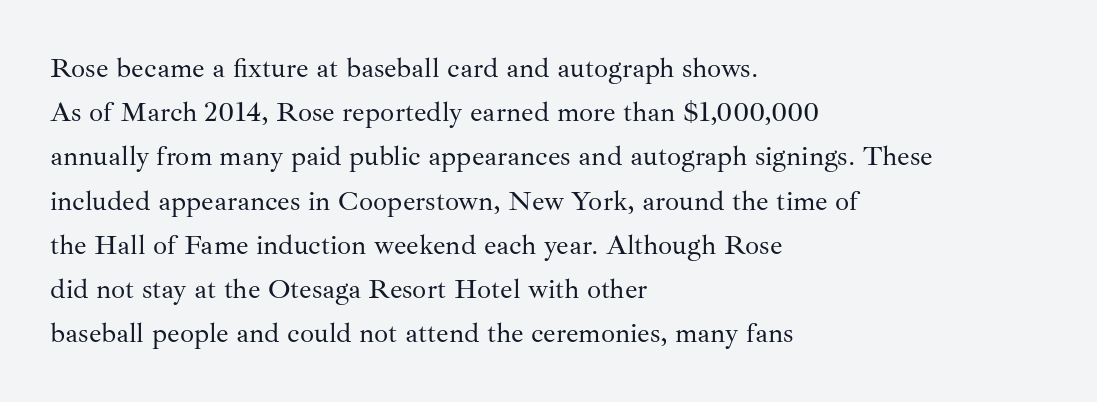
Q: Is the text bold? A: No.
Q: Is the text italic (slanted)? A: No, it is upright.
Q: Is the typeface a serif or a sans-serif typeface? A: Serif.
Q: Is the text underlined? A: No.
Q: How is the paragraph aligned? A: Left-aligned.
Q: Is the spacing between letters normal or unusually wide? A: Normal.
Q: Is the spacing between lines tight, normal or loose? A: Normal.
Q: Width (condensed, normal, or wide)? A: Normal.
Q: Stroke contrast? A: Medium.
Q: x-height? A: Small.
Q: Monospaced? A: No.
